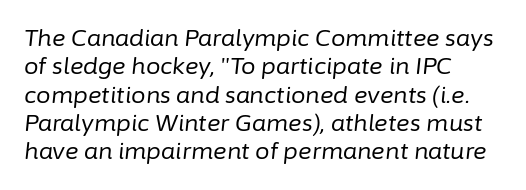
The image shows 23 px text type, italic (leaning right); set left-aligned, line spacing 1.23x, normal letter spacing, not underlined.
